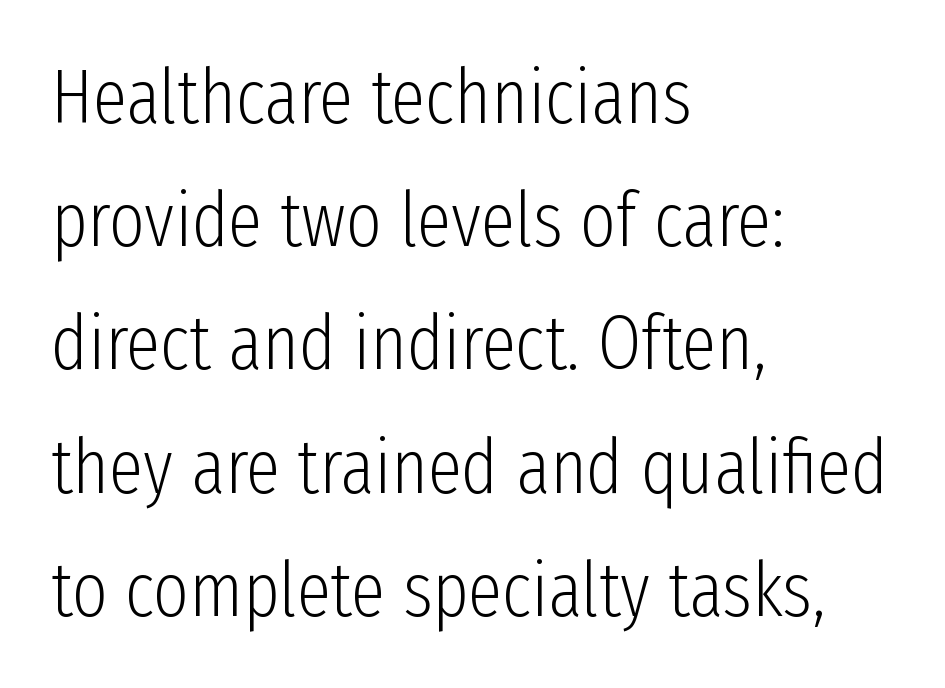
The image shows 77 px light, condensed sans-serif type, upright; set left-aligned, normal line spacing (1.6x), normal letter spacing, not underlined; low stroke contrast and a medium x-height.
